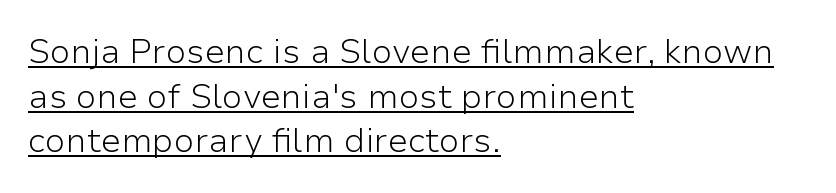
{"serif": "no", "italic": "no", "bold": "no", "weight": "light", "width": "normal", "stroke_contrast": "low", "x_height": "medium", "monospaced": "no", "underline": "yes", "align": "left", "line_spacing": "normal", "line_spacing_ratio": 1.31, "letter_spacing": "normal", "letter_spacing_em": 0.0, "glyph_px": 34}
